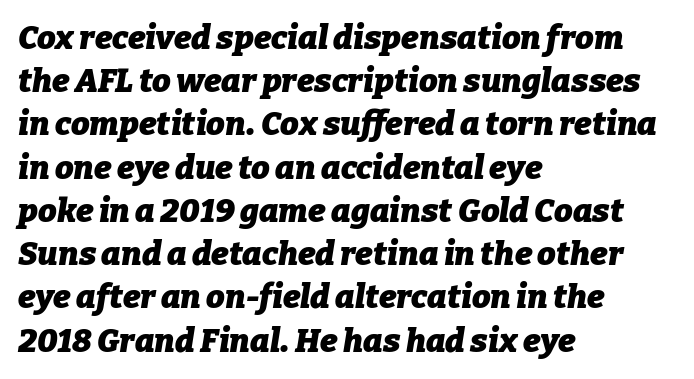
Students, observe: this is what conventionally led text looks like. The face used here is proportionally spaced, like ordinary book or web type. Any mark beneath the type? The region is blank. A typesetter would mark this as italic. This sample uses plain, unmodified letter spacing.
